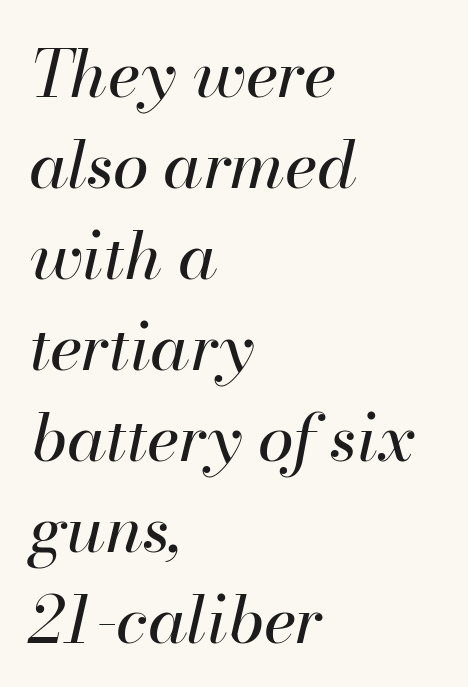
{"italic": "yes", "lean": "right", "slant_degrees": 13, "bold": "no", "weight": "regular", "width": "normal", "stroke_contrast": "high", "x_height": "small", "monospaced": "no", "underline": "no", "align": "left", "line_spacing": "normal", "line_spacing_ratio": 1.4, "letter_spacing": "normal", "letter_spacing_em": 0.0, "glyph_px": 65}
